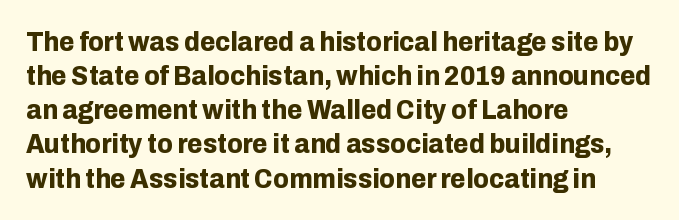
Q: Is the text bold? A: Yes.
Q: Is the text italic (slanted)? A: No, it is upright.
Q: Is the typeface a serif or a sans-serif typeface? A: Sans-serif.
Q: Is the text underlined? A: No.
Q: How is the paragraph aligned? A: Left-aligned.
Q: Is the spacing between letters normal or unusually wide? A: Normal.
Q: Width (condensed, normal, or wide)? A: Normal.
Q: Stroke contrast? A: Low.
Q: x-height? A: Medium.
Q: Monospaced? A: No.
